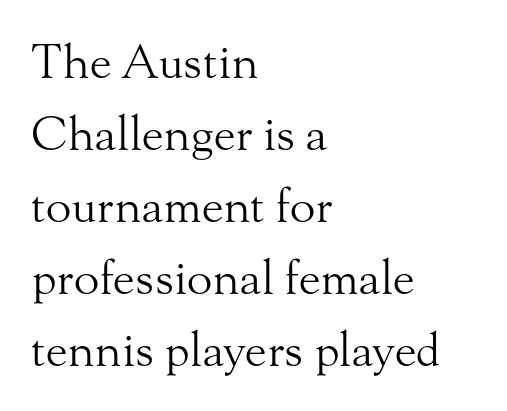
The image shows 47 px light serif type, upright; set left-aligned, normal line spacing (1.53x), normal letter spacing, not underlined; medium stroke contrast and a small x-height.
